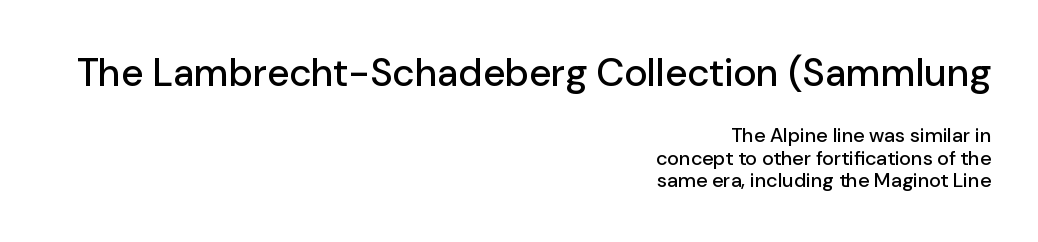
The image shows 39 px sans-serif type, upright; set right-aligned, tight line spacing (1.13x), normal letter spacing, not underlined; the first (top) block is 1.95x larger; low stroke contrast and a medium x-height.
